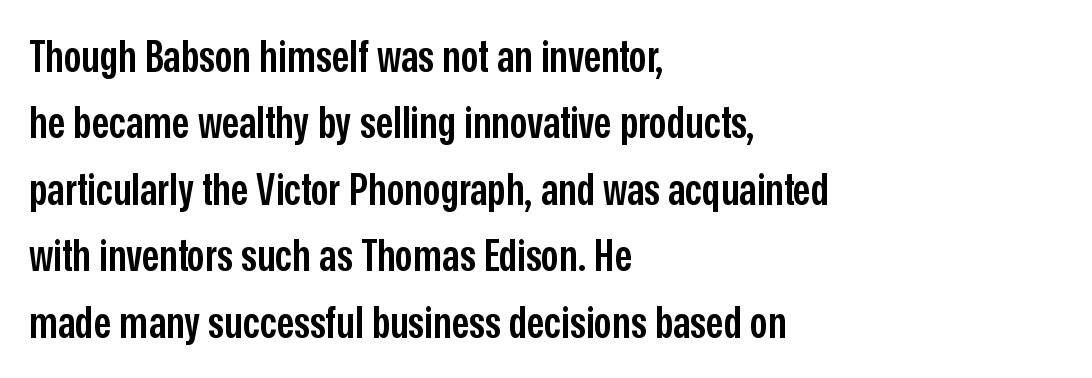
{"serif": "no", "italic": "no", "bold": "semi", "weight": "semibold", "width": "condensed", "stroke_contrast": "low", "x_height": "medium", "monospaced": "no", "underline": "no", "align": "left", "line_spacing": "normal", "line_spacing_ratio": 1.51, "letter_spacing": "normal", "letter_spacing_em": 0.0, "glyph_px": 44}
